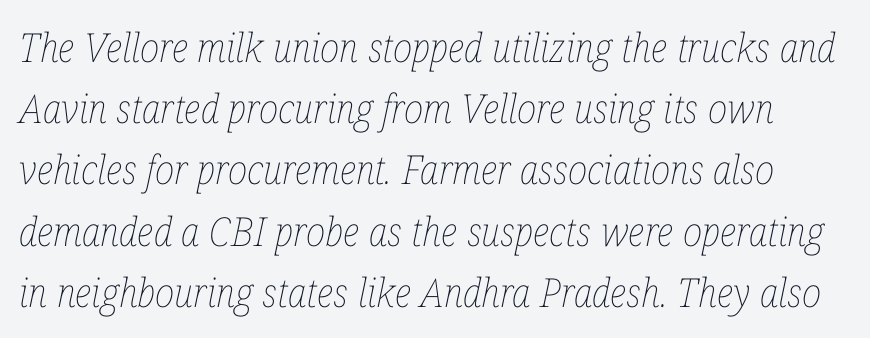
The image shows 40 px thin, condensed type, italic (leaning right); set normal line spacing (1.53x), normal letter spacing, not underlined; low stroke contrast and a medium x-height.
